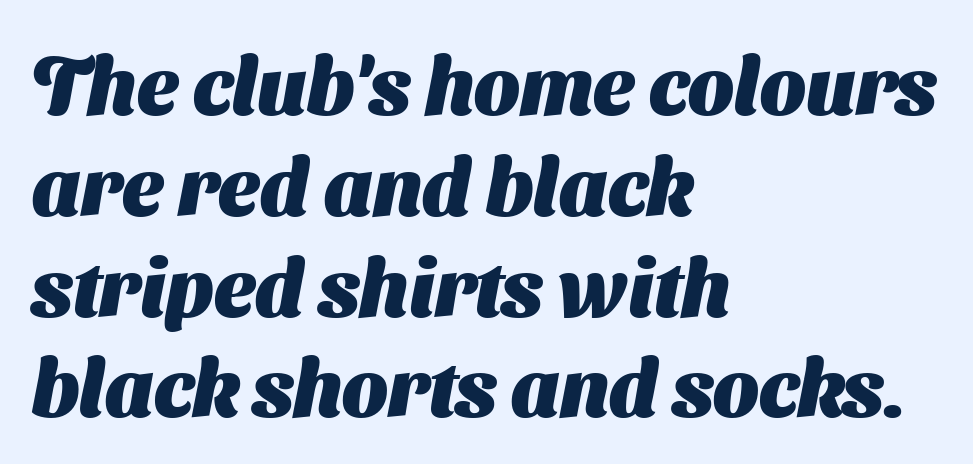
{"serif": "no", "bold": "yes", "weight": "heavy", "width": "normal", "stroke_contrast": "medium", "x_height": "medium", "monospaced": "no", "underline": "no", "align": "left", "line_spacing": "normal", "line_spacing_ratio": 1.26, "letter_spacing": "normal", "letter_spacing_em": 0.0, "glyph_px": 80}
